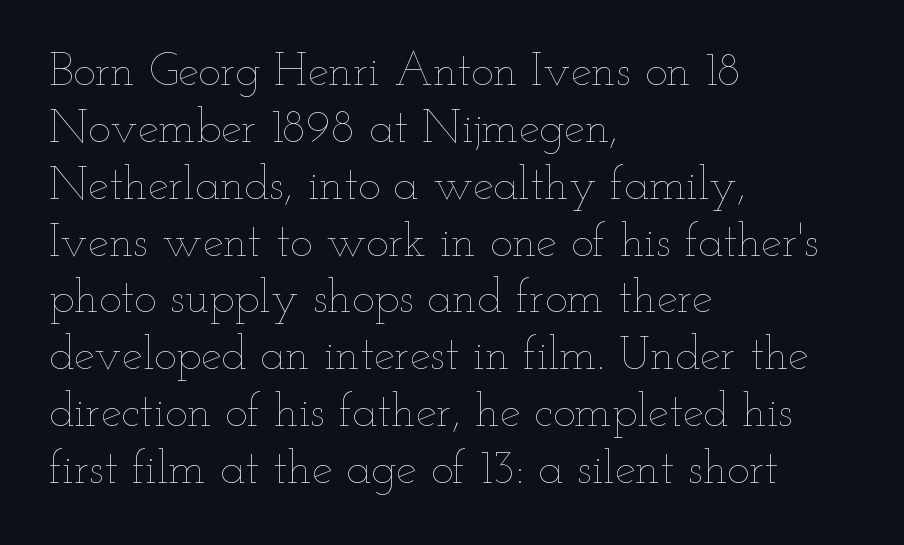
Q: Is the text bold? A: No.
Q: Is the text italic (slanted)? A: No, it is upright.
Q: Is the text underlined? A: No.
Q: How is the paragraph aligned? A: Left-aligned.
Q: Is the spacing between letters normal or unusually wide? A: Normal.
Q: Width (condensed, normal, or wide)? A: Wide.
Q: Stroke contrast? A: Low.
Q: x-height? A: Small.
Q: Monospaced? A: No.
